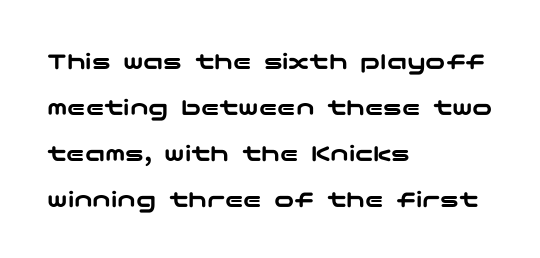
Q: Is the text italic (slanted)? A: No, it is upright.
Q: Is the text underlined? A: No.
Q: How is the paragraph aligned? A: Left-aligned.
Q: Is the spacing between letters normal or unusually wide? A: Normal.
